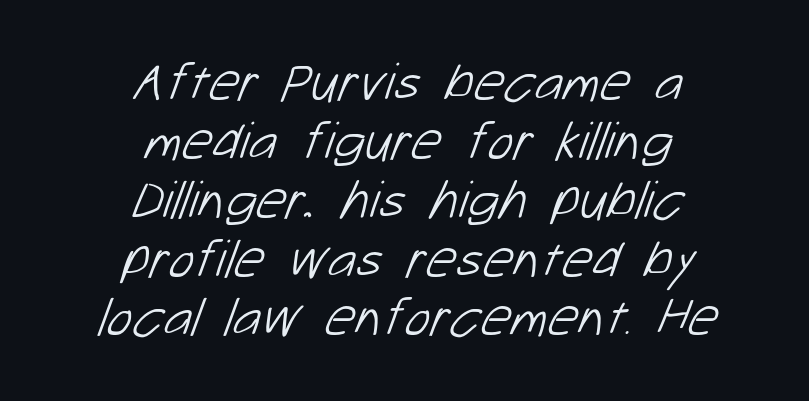
Q: Is the text bold? A: No.
Q: Is the typeface a serif or a sans-serif typeface? A: Sans-serif.
Q: Is the text underlined? A: No.
Q: How is the paragraph aligned? A: Centered.
Q: Is the spacing between letters normal or unusually wide? A: Normal.
Q: Is the spacing between lines tight, normal or loose? A: Tight.
Q: Width (condensed, normal, or wide)? A: Normal.
Q: Stroke contrast? A: Low.
Q: x-height? A: Medium.
Q: Monospaced? A: No.
